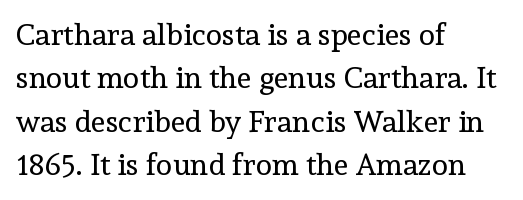
{"serif": "yes", "italic": "no", "bold": "no", "weight": "regular", "width": "normal", "x_height": "medium", "monospaced": "no", "underline": "no", "align": "left", "line_spacing": "normal", "line_spacing_ratio": 1.45, "letter_spacing": "normal", "letter_spacing_em": 0.0, "glyph_px": 30}
